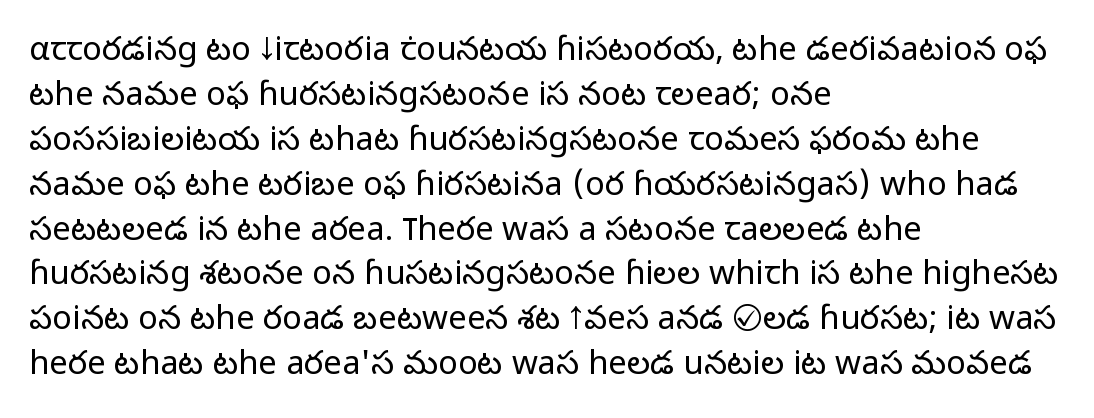
The image shows 33 px light sans-serif type, upright; set left-aligned, normal line spacing (1.36x), normal letter spacing, not underlined; low stroke contrast and a medium x-height.
